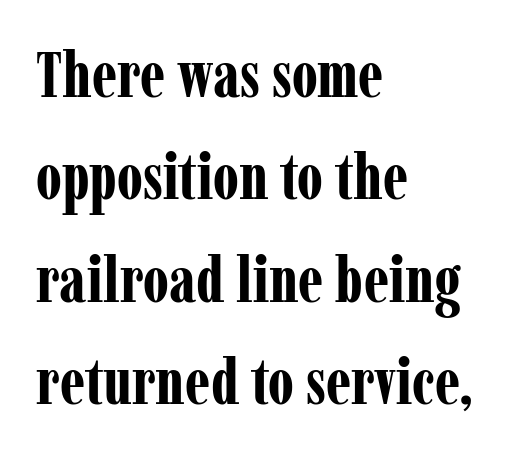
The image shows 64 px bold, condensed serif type, upright; set left-aligned, normal line spacing (1.6x), normal letter spacing, not underlined; low stroke contrast and a medium x-height.
